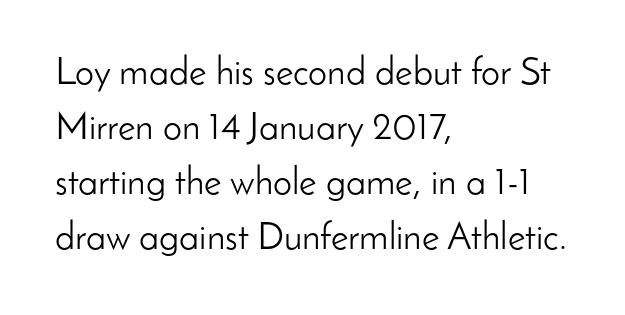
{"serif": "no", "italic": "no", "bold": "no", "weight": "light", "width": "normal", "stroke_contrast": "low", "x_height": "small", "monospaced": "no", "underline": "no", "align": "left", "line_spacing": "normal", "line_spacing_ratio": 1.45, "letter_spacing": "normal", "letter_spacing_em": 0.0, "glyph_px": 38}
